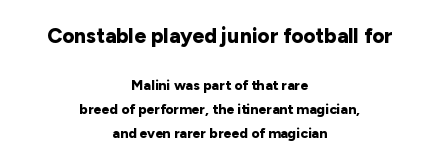
Spacing between characters is what you'd get straight out of the box. The gap between lines stays unmarked. The typesetting leans heavy: a genuine bold. Italic? Not at all — the glyphs are vertical. The rendering shrinks the type as you move from the upper chunk to the lower. These lines stack symmetrically, like a column narrowing and widening about its center.
